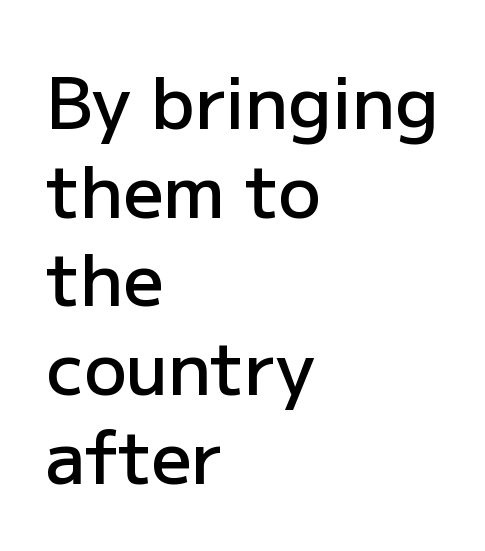
Q: Is the text bold? A: Semi-bold.
Q: Is the text italic (slanted)? A: No, it is upright.
Q: Is the typeface a serif or a sans-serif typeface? A: Sans-serif.
Q: Is the text underlined? A: No.
Q: How is the paragraph aligned? A: Left-aligned.
Q: Is the spacing between letters normal or unusually wide? A: Normal.
Q: Is the spacing between lines tight, normal or loose? A: Normal.
Q: Width (condensed, normal, or wide)? A: Normal.
Q: Stroke contrast? A: Low.
Q: x-height? A: Medium.
Q: Monospaced? A: No.
